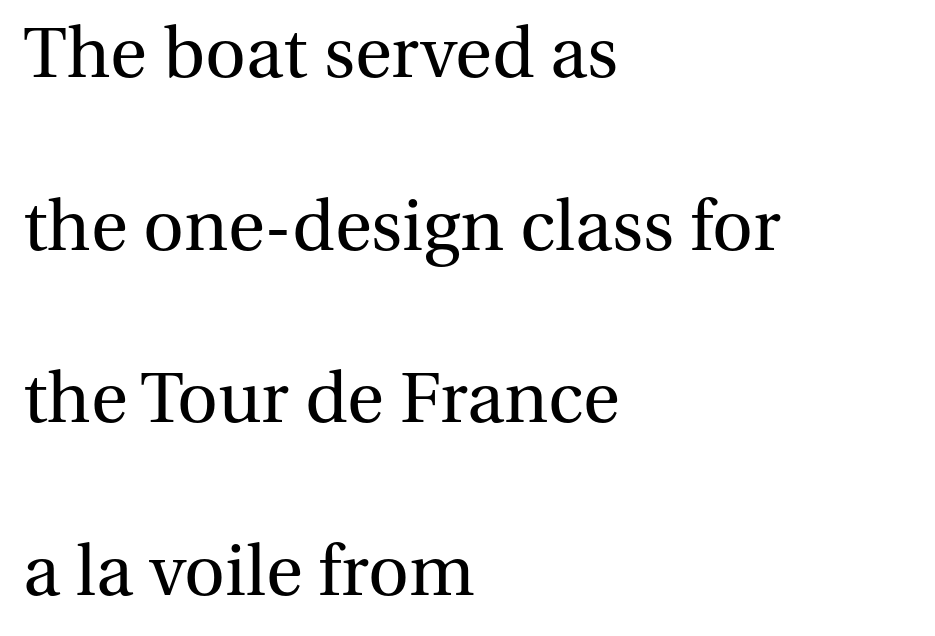
Q: Is the text bold? A: No.
Q: Is the text italic (slanted)? A: No, it is upright.
Q: Is the typeface a serif or a sans-serif typeface? A: Serif.
Q: Is the text underlined? A: No.
Q: How is the paragraph aligned? A: Left-aligned.
Q: Is the spacing between letters normal or unusually wide? A: Normal.
Q: Is the spacing between lines tight, normal or loose? A: Loose.
Q: Width (condensed, normal, or wide)? A: Normal.
Q: Stroke contrast? A: Medium.
Q: x-height? A: Medium.
Q: Monospaced? A: No.
